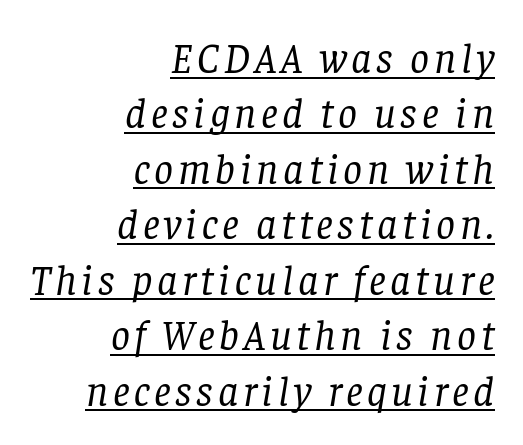
Character widths vary here, with narrow letters taking less room than wide ones. The face used here appears with an underline applied. Little horizontal feet cap the strokes, marking this as serif type. The leading is moderate, giving the passage an even texture. Every row of glyphs terminates at an identical x-position on the right.
